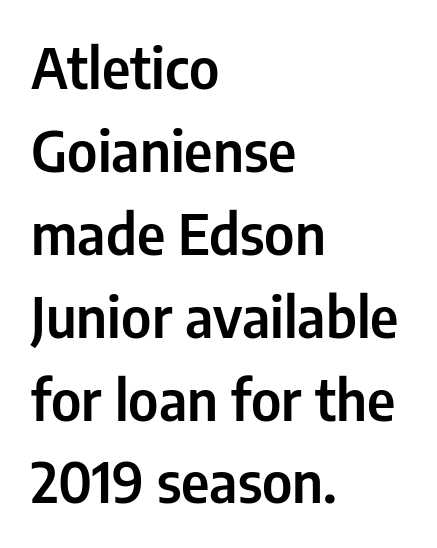
The baseline area is clear. Observe the absence of serifs on each vertical stroke in this sample. Where is the straight margin? On the left. Letter spacing: default.
